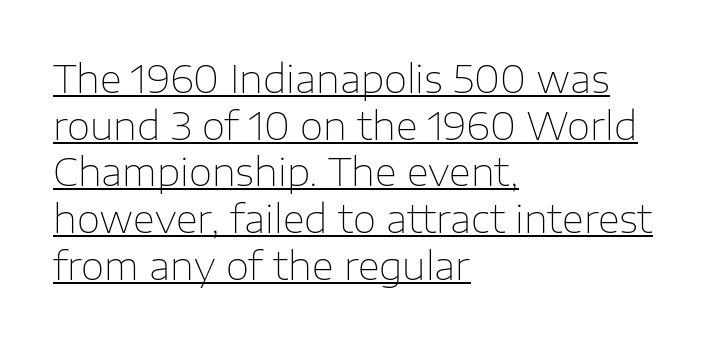
Q: Is the text bold? A: No.
Q: Is the text italic (slanted)? A: No, it is upright.
Q: Is the typeface a serif or a sans-serif typeface? A: Sans-serif.
Q: Is the text underlined? A: Yes.
Q: How is the paragraph aligned? A: Left-aligned.
Q: Is the spacing between letters normal or unusually wide? A: Normal.
Q: Width (condensed, normal, or wide)? A: Normal.
Q: Stroke contrast? A: Low.
Q: x-height? A: Medium.
Q: Monospaced? A: No.
